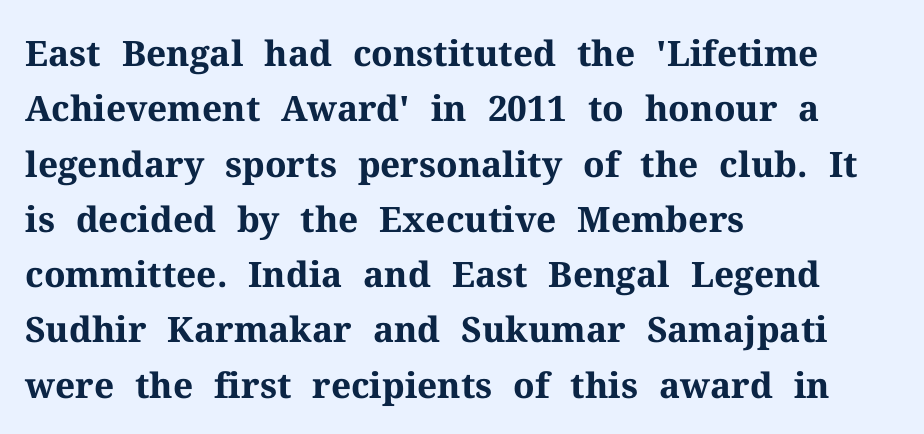
Q: Is the text bold? A: Yes.
Q: Is the text italic (slanted)? A: No, it is upright.
Q: Is the typeface a serif or a sans-serif typeface? A: Serif.
Q: Is the text underlined? A: No.
Q: How is the paragraph aligned? A: Left-aligned.
Q: Is the spacing between letters normal or unusually wide? A: Normal.
Q: Is the spacing between lines tight, normal or loose? A: Normal.
Q: Width (condensed, normal, or wide)? A: Normal.
Q: Stroke contrast? A: Medium.
Q: x-height? A: Medium.
Q: Monospaced? A: No.
